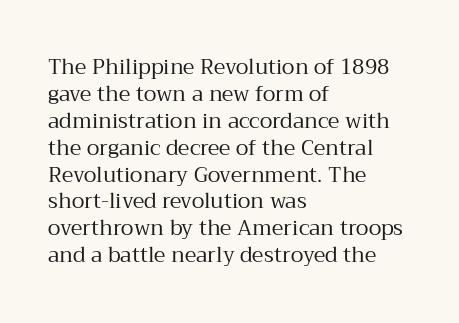
{"italic": "no", "bold": "no", "underline": "no", "align": "left", "line_spacing": "normal", "line_spacing_ratio": 1.28, "letter_spacing": "normal", "letter_spacing_em": 0.0, "glyph_px": 21}
